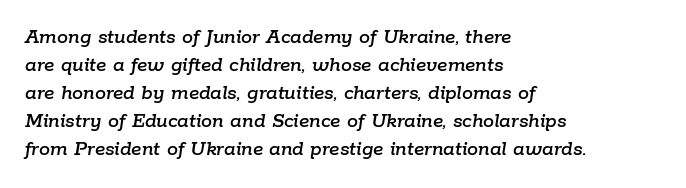
Bare-footed words on every line. The text block is weighted toward the left margin, trailing off unevenly rightward. One glance says typical: line gaps are just what's usual. Style check: oblique. Caption: standard tracking, unaltered.
